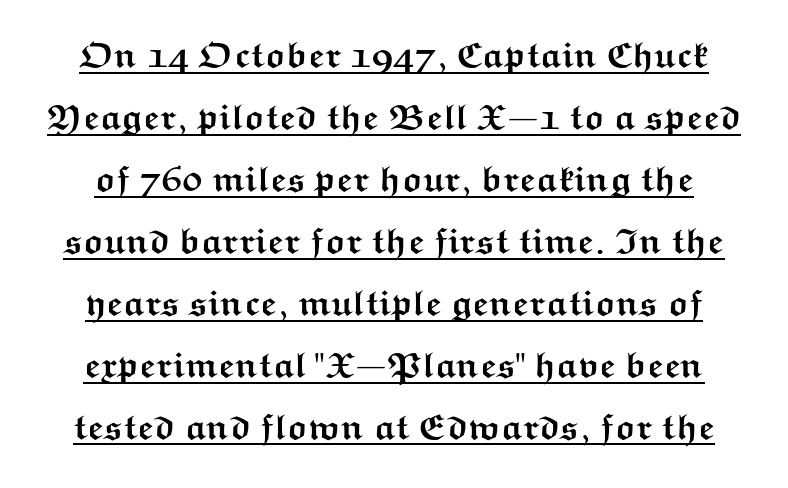
Q: Is the text bold? A: Yes.
Q: Is the text italic (slanted)? A: No, it is upright.
Q: Is the typeface a serif or a sans-serif typeface? A: Sans-serif.
Q: Is the text underlined? A: Yes.
Q: Is the spacing between letters normal or unusually wide? A: Normal.
Q: Width (condensed, normal, or wide)? A: Wide.
Q: Stroke contrast? A: Medium.
Q: x-height? A: Medium.
Q: Monospaced? A: No.
